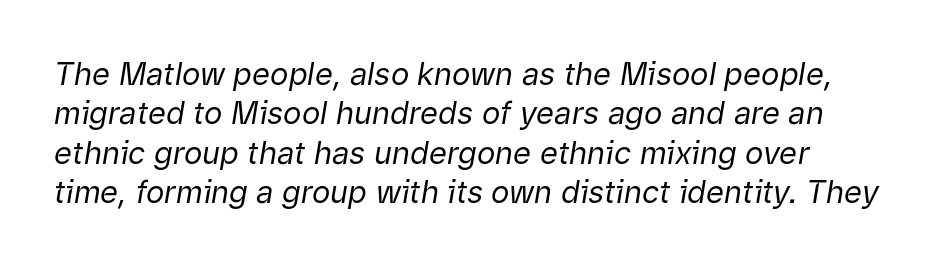
{"italic": "yes", "lean": "right", "slant_degrees": 9, "bold": "no", "weight": "regular", "width": "normal", "stroke_contrast": "low", "x_height": "medium", "monospaced": "no", "underline": "no", "line_spacing": "normal", "line_spacing_ratio": 1.27, "letter_spacing": "normal", "letter_spacing_em": 0.0, "glyph_px": 31}
